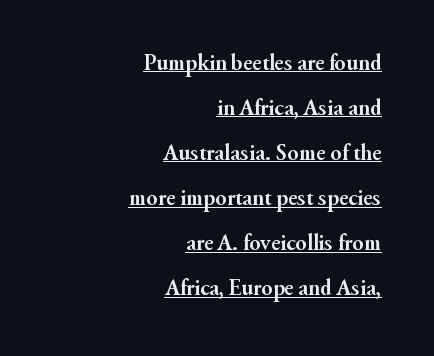
Q: Is the text bold? A: Yes.
Q: Is the text italic (slanted)? A: No, it is upright.
Q: Is the text underlined? A: Yes.
Q: How is the paragraph aligned? A: Right-aligned.
Q: Is the spacing between letters normal or unusually wide? A: Normal.
Q: Is the spacing between lines tight, normal or loose? A: Loose.
